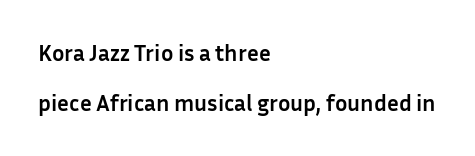
Q: Is the text bold? A: Yes.
Q: Is the text italic (slanted)? A: No, it is upright.
Q: Is the text underlined? A: No.
Q: How is the paragraph aligned? A: Left-aligned.
Q: Is the spacing between letters normal or unusually wide? A: Normal.
Q: Is the spacing between lines tight, normal or loose? A: Loose.
